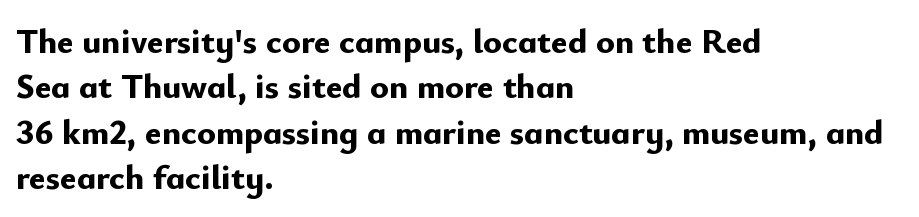
Q: Is the text bold? A: Yes.
Q: Is the text italic (slanted)? A: No, it is upright.
Q: Is the typeface a serif or a sans-serif typeface? A: Sans-serif.
Q: Is the text underlined? A: No.
Q: How is the paragraph aligned? A: Left-aligned.
Q: Is the spacing between letters normal or unusually wide? A: Normal.
Q: Is the spacing between lines tight, normal or loose? A: Normal.
Q: Width (condensed, normal, or wide)? A: Normal.
Q: Stroke contrast? A: Low.
Q: x-height? A: Small.
Q: Monospaced? A: No.
